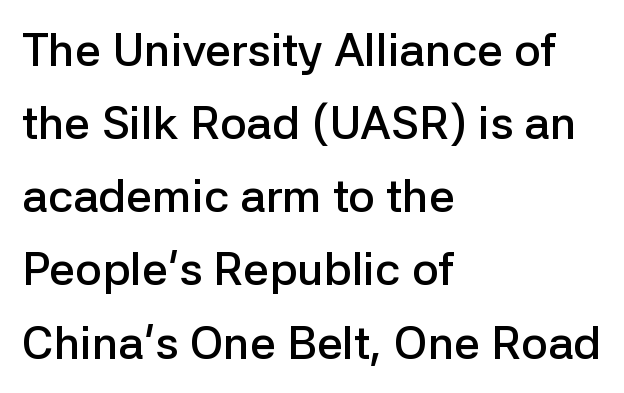
{"serif": "no", "italic": "no", "bold": "semi", "weight": "semibold", "width": "normal", "stroke_contrast": "low", "x_height": "medium", "monospaced": "no", "underline": "no", "align": "left", "line_spacing": "normal", "line_spacing_ratio": 1.59, "letter_spacing": "normal", "letter_spacing_em": 0.0, "glyph_px": 46}
